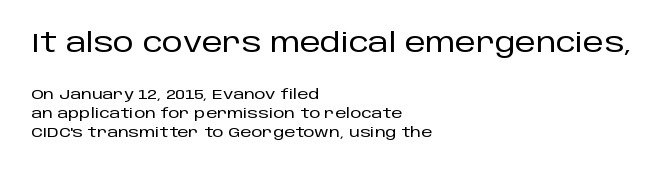
Q: Is the text italic (slanted)? A: No, it is upright.
Q: Is the text underlined? A: No.
Q: How is the paragraph aligned? A: Left-aligned.
Q: Is the spacing between letters normal or unusually wide? A: Normal.
Q: Is the spacing between lines tight, normal or loose? A: Normal.
Q: Which block of text is set in a larger size, the first (top) or the second (bottom)? A: The first (top) one.
